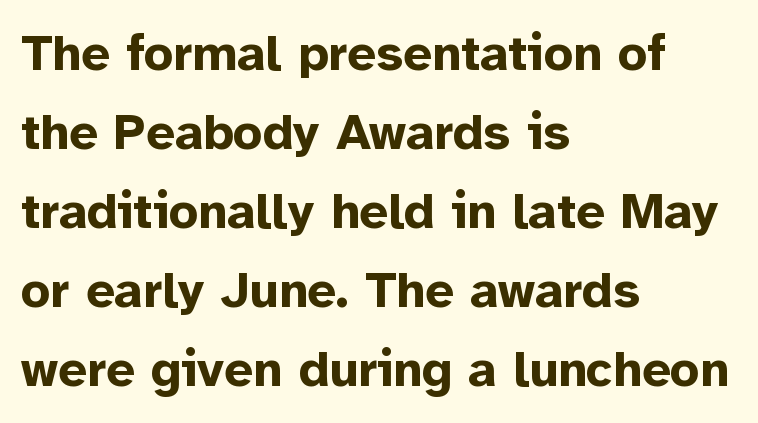
{"serif": "no", "italic": "no", "bold": "yes", "weight": "bold", "width": "normal", "stroke_contrast": "low", "x_height": "medium", "monospaced": "no", "underline": "no", "align": "left", "line_spacing": "normal", "line_spacing_ratio": 1.55, "letter_spacing": "normal", "letter_spacing_em": 0.0, "glyph_px": 51}
